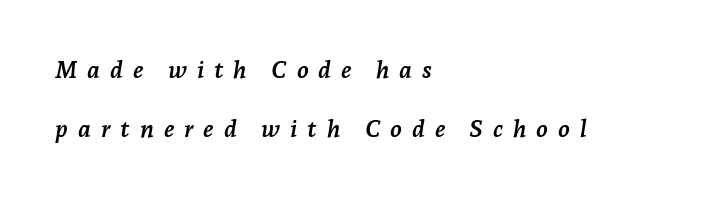
You can tell it's italic because the verticals aren't actually vertical. The designer dialed line spacing up above the default. Letters rest on an invisible, unmarked baseline. The ragged edge is on the right, which tells us the setting is flush left. The face used here is rendered with a markedly widened letterfit.
